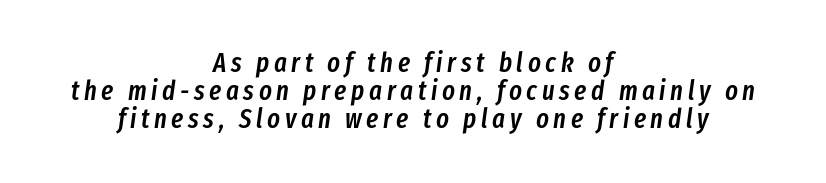
Q: Is the text bold? A: Semi-bold.
Q: Is the text italic (slanted)? A: Yes, it leans right by about 8 degrees.
Q: Is the text underlined? A: No.
Q: How is the paragraph aligned? A: Centered.
Q: Is the spacing between lines tight, normal or loose? A: Tight.
